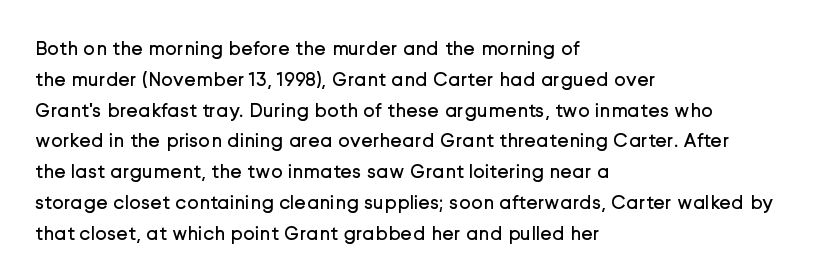
The image shows 20 px text type, upright; set left-aligned, normal line spacing (1.54x), normal letter spacing, not underlined.
